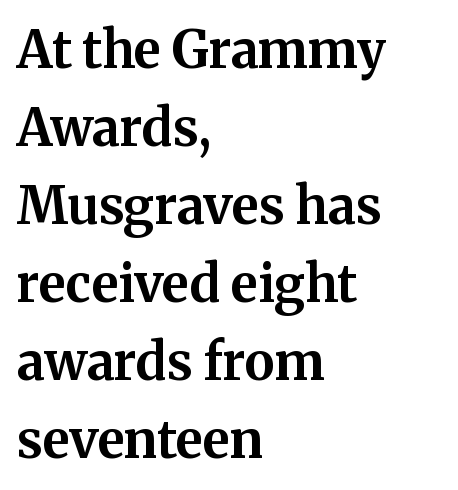
This block has exactly the height ordinary leading produces. Is the type bold? Yes — the strokes are clearly thick and heavy. Varying glyph widths throughout — classic text-font behaviour. When letters stand straight like this, we call the style roman or upright.
